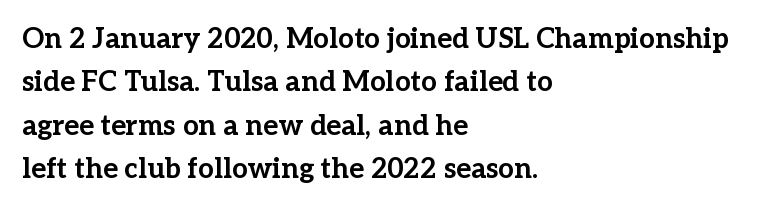
Q: Is the text bold? A: Yes.
Q: Is the text italic (slanted)? A: No, it is upright.
Q: Is the typeface a serif or a sans-serif typeface? A: Serif.
Q: Is the text underlined? A: No.
Q: How is the paragraph aligned? A: Left-aligned.
Q: Is the spacing between letters normal or unusually wide? A: Normal.
Q: Is the spacing between lines tight, normal or loose? A: Normal.
Q: Width (condensed, normal, or wide)? A: Normal.
Q: Stroke contrast? A: Low.
Q: x-height? A: Medium.
Q: Monospaced? A: No.
